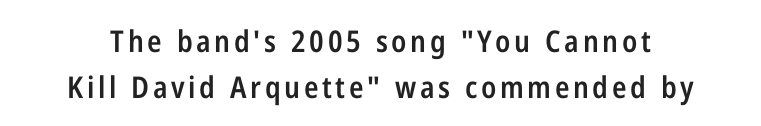
{"serif": "no", "italic": "no", "bold": "semi", "weight": "semibold", "width": "condensed", "stroke_contrast": "low", "x_height": "medium", "monospaced": "no", "underline": "no", "line_spacing": "normal", "line_spacing_ratio": 1.53, "glyph_px": 30}
